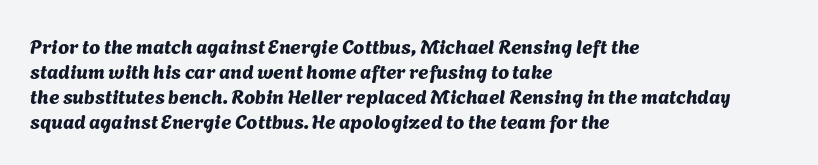
The image shows 20 px text type; set left-aligned, normal line spacing (1.25x), normal letter spacing, not underlined.
